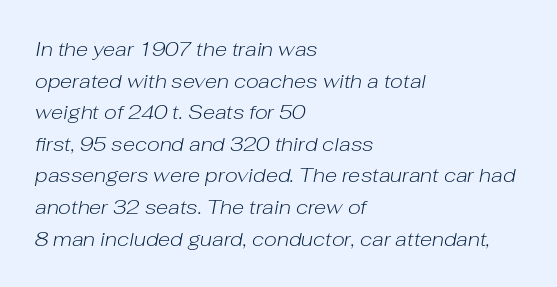
The image shows 20 px text type, italic (leaning right); set left-aligned, normal line spacing (1.58x), normal letter spacing, not underlined.
